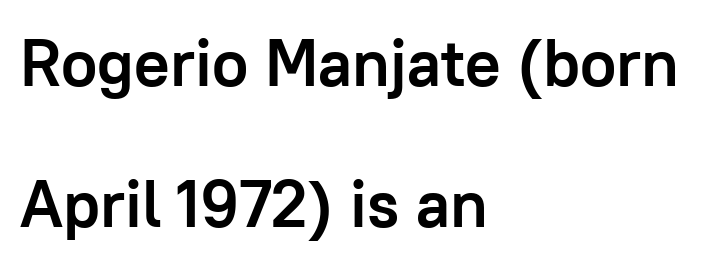
The image shows 66 px semibold sans-serif type, upright; set left-aligned, loose line spacing (2.13x), normal letter spacing, not underlined; low stroke contrast and a medium x-height.
